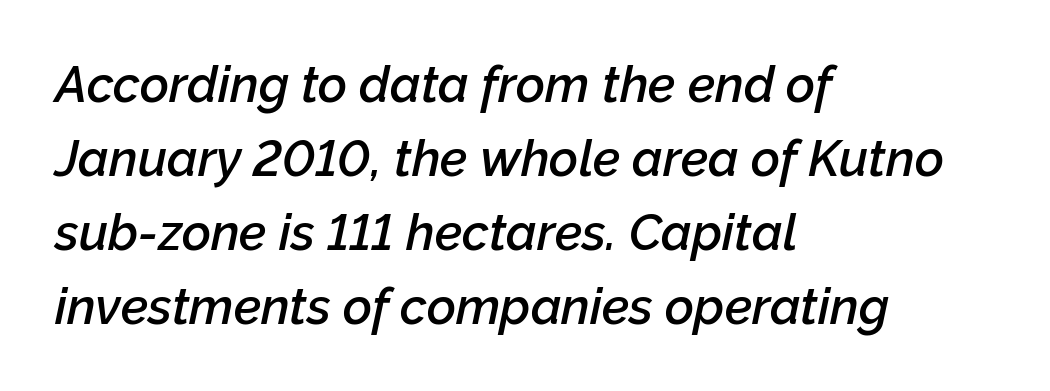
{"italic": "yes", "lean": "right", "slant_degrees": 12, "bold": "semi", "weight": "semibold", "width": "normal", "stroke_contrast": "low", "x_height": "medium", "monospaced": "no", "underline": "no", "align": "left", "line_spacing": "normal", "line_spacing_ratio": 1.48, "letter_spacing": "normal", "letter_spacing_em": 0.0, "glyph_px": 50}
